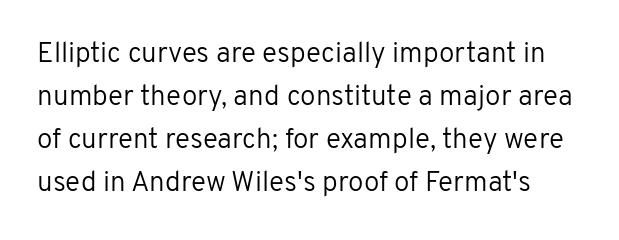
The weight tops out at a normal text grade. The letters stand upright; this is a roman face. Words float on clear page, feet unadorned. A typesetter would call this leading conventional body-copy spacing.
